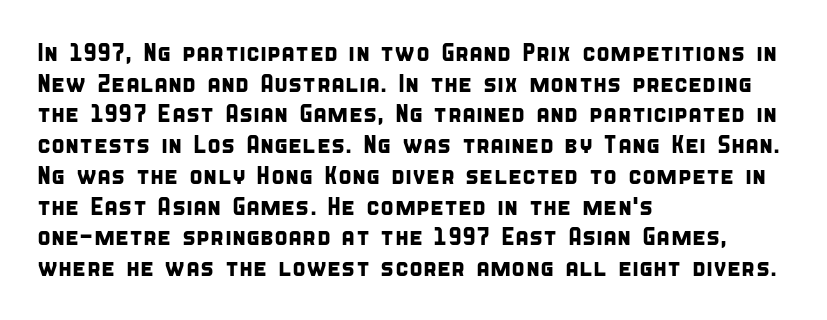
The image shows 25 px text type; set left-aligned, line spacing 1.23x, normal letter spacing, not underlined.
